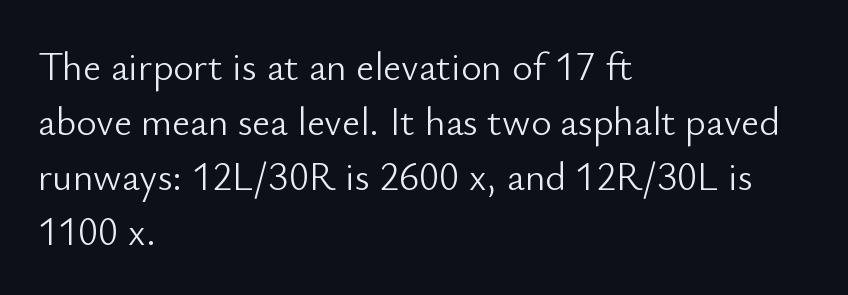
Q: Is the text bold? A: No.
Q: Is the text italic (slanted)? A: No, it is upright.
Q: Is the typeface a serif or a sans-serif typeface? A: Sans-serif.
Q: Is the text underlined? A: No.
Q: How is the paragraph aligned? A: Left-aligned.
Q: Is the spacing between letters normal or unusually wide? A: Normal.
Q: Is the spacing between lines tight, normal or loose? A: Normal.
Q: Width (condensed, normal, or wide)? A: Normal.
Q: Stroke contrast? A: Low.
Q: x-height? A: Small.
Q: Monospaced? A: No.
